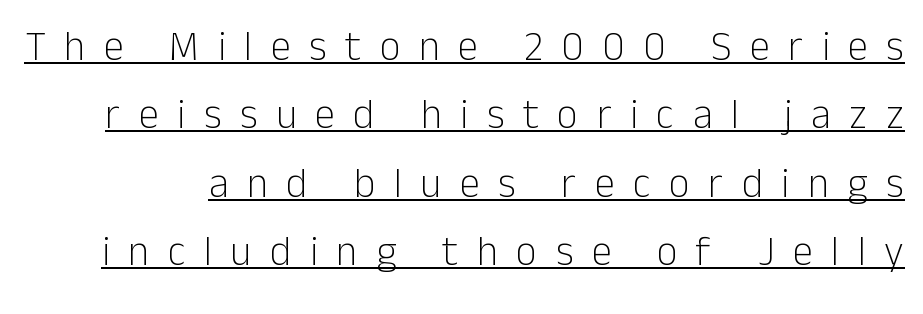
Q: Is the text bold? A: No.
Q: Is the text italic (slanted)? A: No, it is upright.
Q: Is the typeface a serif or a sans-serif typeface? A: Sans-serif.
Q: Is the text underlined? A: Yes.
Q: Is the spacing between letters normal or unusually wide? A: Unusually wide.
Q: Is the spacing between lines tight, normal or loose? A: Normal.
Q: Width (condensed, normal, or wide)? A: Normal.
Q: Stroke contrast? A: Low.
Q: x-height? A: Medium.
Q: Monospaced? A: No.
